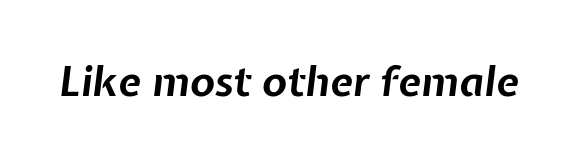
Looks like regular typesetting: each glyph gets only the width it needs. Is the type bold? Yes — the strokes are clearly thick and heavy. Spacing between characters is what you'd get straight out of the box. Check the space under the baseline: it is left empty.
